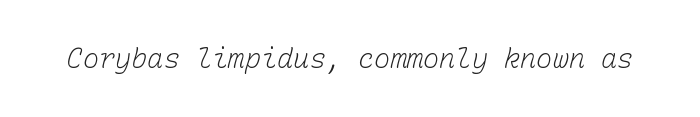
{"bold": "no", "underline": "no", "letter_spacing": "normal", "letter_spacing_em": 0.0, "glyph_px": 27}
